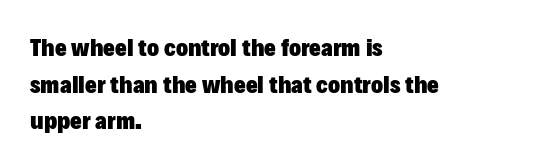
Q: Is the text bold? A: Yes.
Q: Is the text italic (slanted)? A: No, it is upright.
Q: Is the text underlined? A: No.
Q: How is the paragraph aligned? A: Left-aligned.
Q: Is the spacing between letters normal or unusually wide? A: Normal.
Q: Is the spacing between lines tight, normal or loose? A: Normal.
